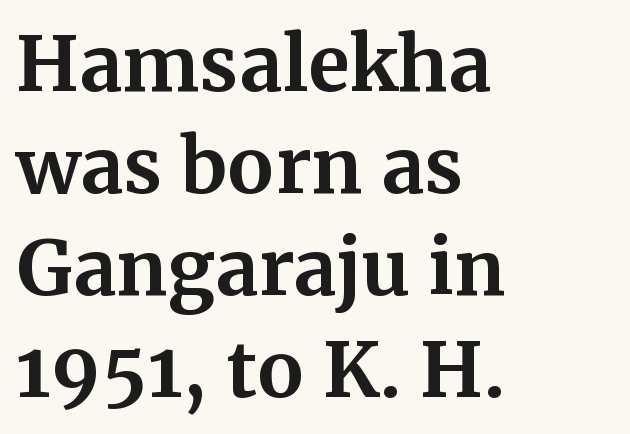
The image shows 76 px bold serif type, upright; set left-aligned, normal line spacing (1.34x), normal letter spacing, not underlined; medium stroke contrast and a medium x-height.
